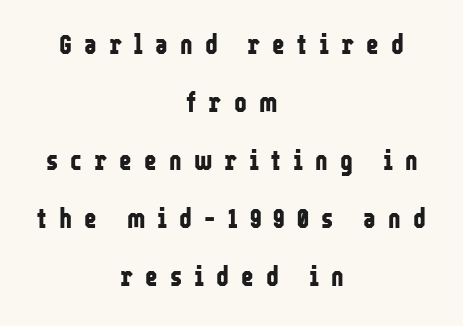
{"italic": "no", "bold": "yes", "underline": "no", "align": "center", "line_spacing": "loose", "line_spacing_ratio": 2.15, "letter_spacing": "wide", "letter_spacing_em": 0.45, "glyph_px": 27}
